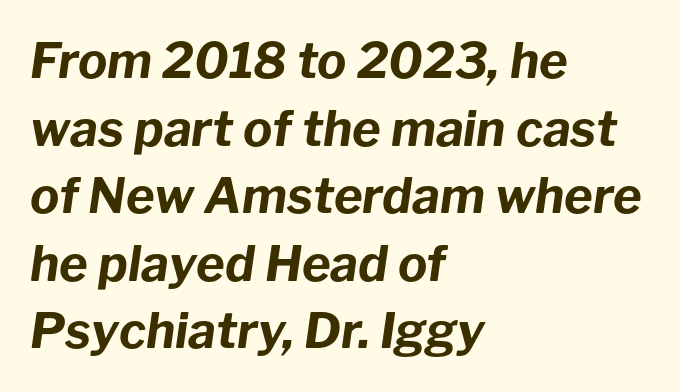
{"italic": "yes", "lean": "right", "slant_degrees": 8, "bold": "yes", "weight": "bold", "width": "normal", "stroke_contrast": "low", "x_height": "medium", "monospaced": "no", "underline": "no", "align": "left", "line_spacing": "normal", "line_spacing_ratio": 1.38, "letter_spacing": "normal", "letter_spacing_em": 0.0, "glyph_px": 49}
